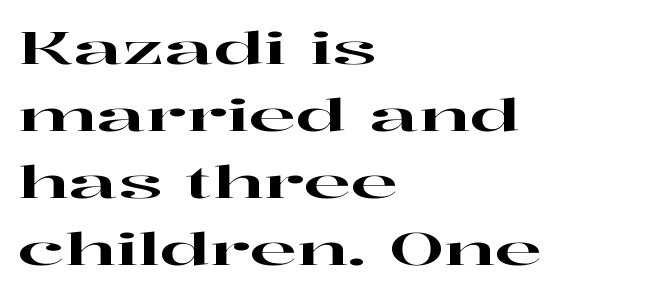
The image shows 44 px wide serif type, upright; set left-aligned, normal line spacing (1.52x), normal letter spacing, not underlined; high stroke contrast and a medium x-height.
